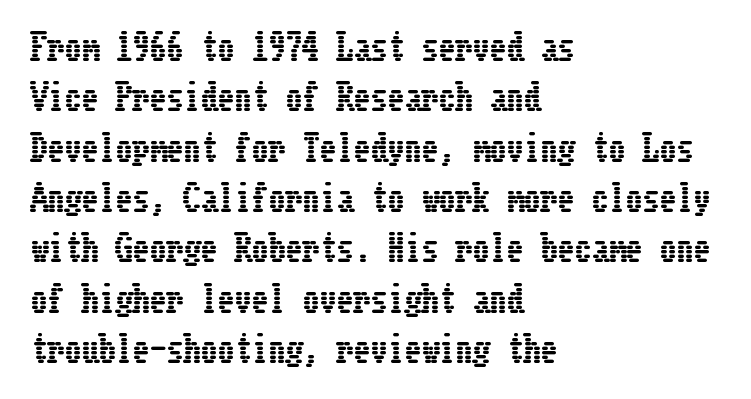
{"italic": "no", "width": "condensed", "stroke_contrast": "low", "x_height": "medium", "underline": "no", "align": "left", "line_spacing": "normal", "line_spacing_ratio": 1.48, "letter_spacing": "normal", "letter_spacing_em": 0.0, "glyph_px": 34}
